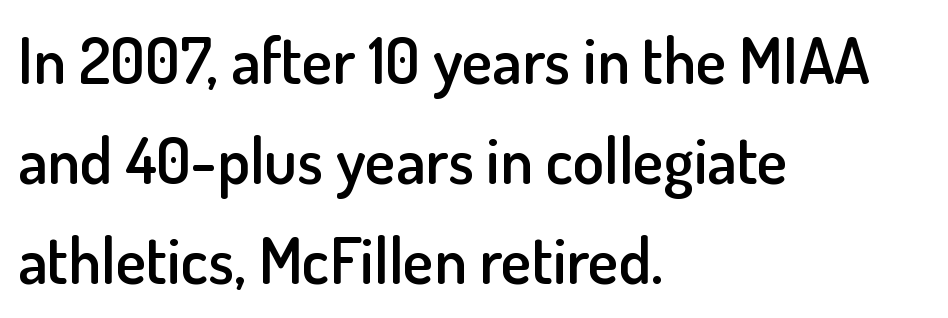
Does extra space separate the letters? No, they use regular spacing. The space between consecutive lines is moderate. Posture: upright roman. Bare-footed words on every line. Leftover space on each line is placed entirely after the last word. This sample has the flowing, uneven cadence of proportional lettering.
